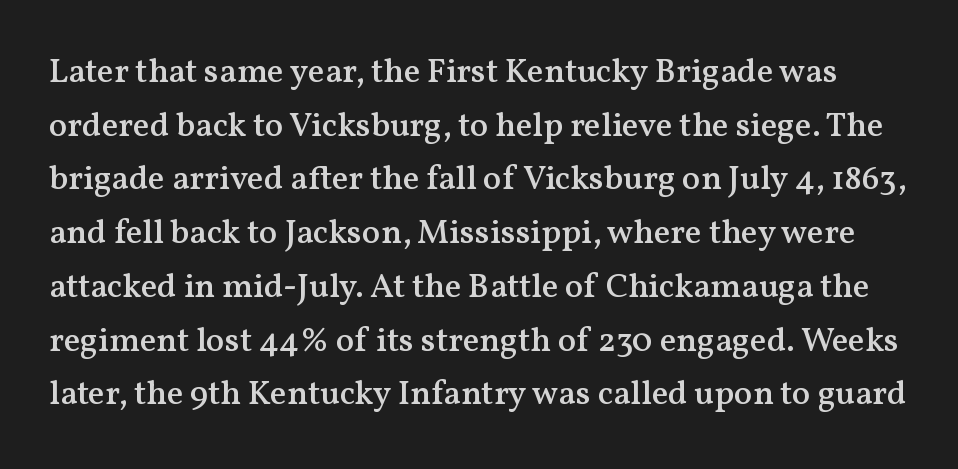
Posture: straight, roman, zero tilt. Honestly, the letter spacing is just normal — you wouldn't notice it. These lines are rendered in a variable-pitch font. Does the leading feel generous? No, just average. These words are printed semibold, heavier than regular yet not bold.
